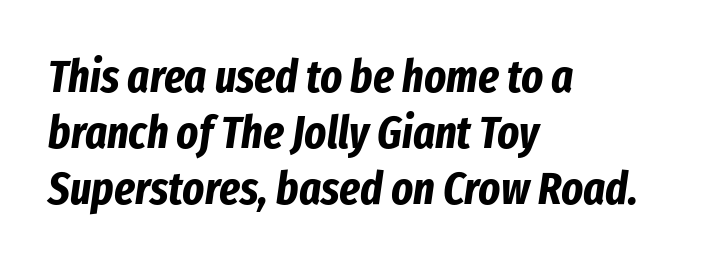
Q: Is the text bold? A: Yes.
Q: Is the text italic (slanted)? A: Yes, it leans right by about 8 degrees.
Q: Is the text underlined? A: No.
Q: How is the paragraph aligned? A: Left-aligned.
Q: Is the spacing between letters normal or unusually wide? A: Normal.
Q: Width (condensed, normal, or wide)? A: Condensed.
Q: Stroke contrast? A: Low.
Q: x-height? A: Medium.
Q: Monospaced? A: No.
